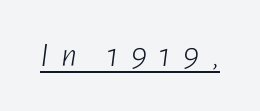
The image shows 35 px light, condensed type, italic (leaning right); set unusually wide letter spacing (+0.35 em), underlined; low stroke contrast and a medium x-height.
